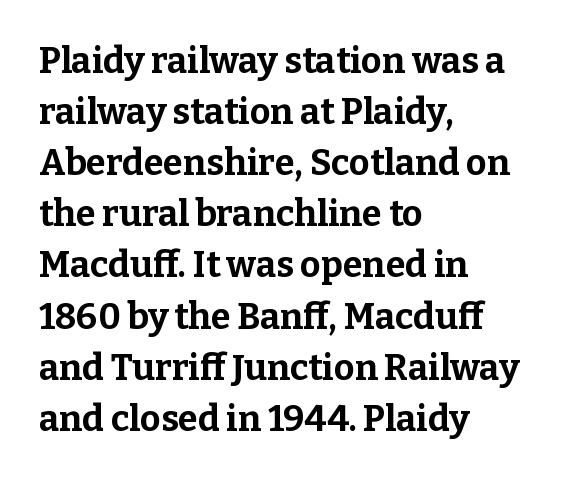
Q: Is the text bold? A: Yes.
Q: Is the text italic (slanted)? A: No, it is upright.
Q: Is the typeface a serif or a sans-serif typeface? A: Serif.
Q: Is the text underlined? A: No.
Q: How is the paragraph aligned? A: Left-aligned.
Q: Is the spacing between letters normal or unusually wide? A: Normal.
Q: Is the spacing between lines tight, normal or loose? A: Normal.
Q: Width (condensed, normal, or wide)? A: Normal.
Q: Stroke contrast? A: Low.
Q: x-height? A: Medium.
Q: Monospaced? A: No.
